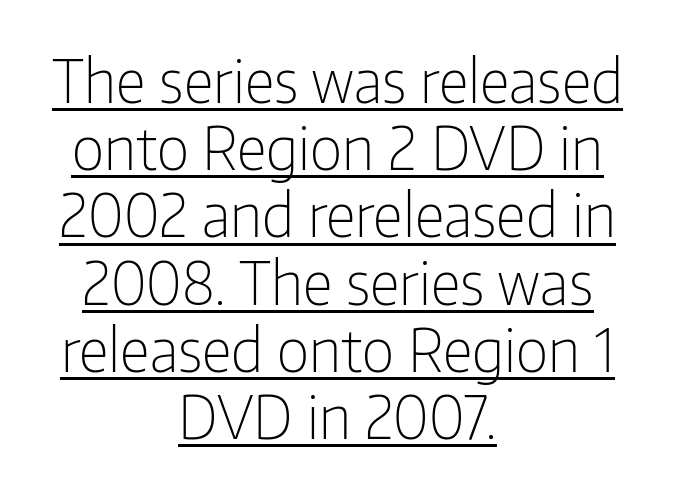
Q: Is the text bold? A: No.
Q: Is the text italic (slanted)? A: No, it is upright.
Q: Is the typeface a serif or a sans-serif typeface? A: Sans-serif.
Q: Is the text underlined? A: Yes.
Q: How is the paragraph aligned? A: Centered.
Q: Is the spacing between letters normal or unusually wide? A: Normal.
Q: Is the spacing between lines tight, normal or loose? A: Tight.
Q: Width (condensed, normal, or wide)? A: Condensed.
Q: Stroke contrast? A: Low.
Q: x-height? A: Medium.
Q: Monospaced? A: No.
